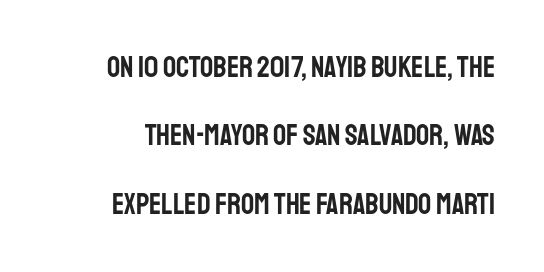
{"serif": "no", "italic": "no", "width": "condensed", "stroke_contrast": "low", "x_height": "large", "monospaced": "no", "underline": "no", "line_spacing": "loose", "line_spacing_ratio": 2.36, "letter_spacing": "normal", "letter_spacing_em": 0.0, "glyph_px": 29}
